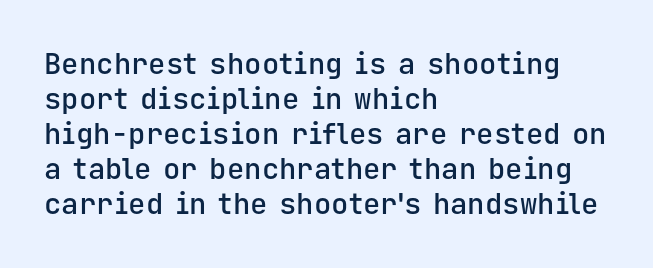
Q: Is the text bold? A: Semi-bold.
Q: Is the text italic (slanted)? A: No, it is upright.
Q: Is the typeface a serif or a sans-serif typeface? A: Sans-serif.
Q: Is the text underlined? A: No.
Q: How is the paragraph aligned? A: Left-aligned.
Q: Is the spacing between letters normal or unusually wide? A: Normal.
Q: Width (condensed, normal, or wide)? A: Normal.
Q: Stroke contrast? A: Low.
Q: x-height? A: Medium.
Q: Monospaced? A: Yes.
